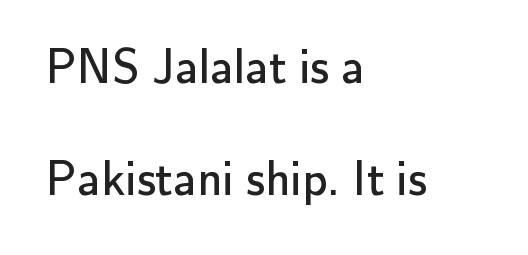
The image shows 49 px regular-weight sans-serif type, upright; set left-aligned, loose line spacing (2.29x), normal letter spacing, not underlined; low stroke contrast and a small x-height.
